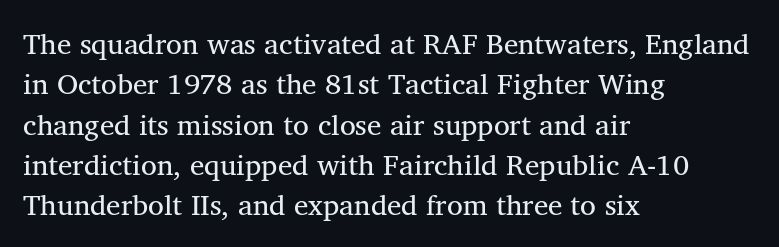
The image shows 29 px regular-weight serif type, upright; set left-aligned, normal line spacing (1.39x), normal letter spacing, not underlined; medium stroke contrast and a medium x-height.
